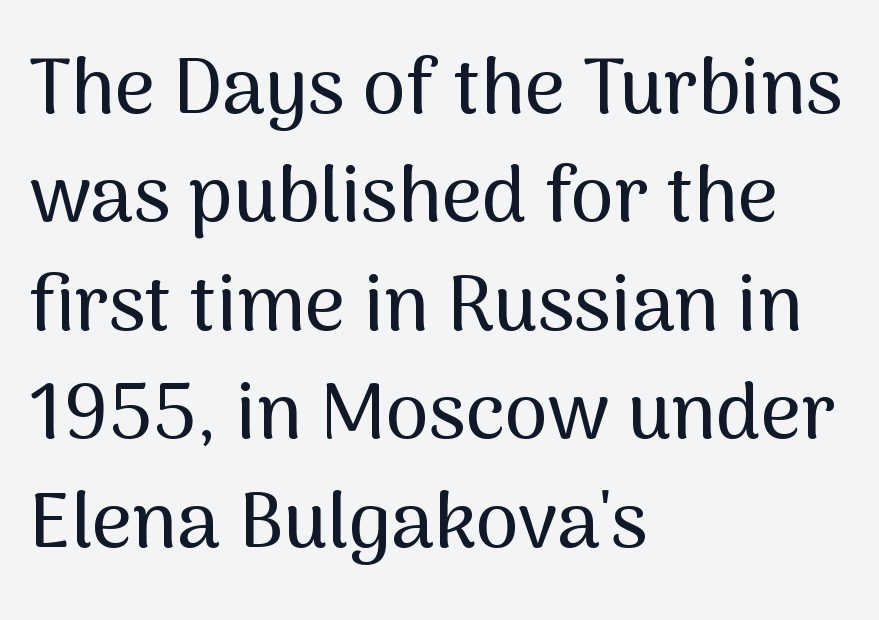
These lines sit exactly where default settings would place them. Look at the tracking — it's just the regular setting, nothing added. Serifs: no, the terminals of the letterforms are clean. Notice how the stems are strictly vertical — no italics here.
